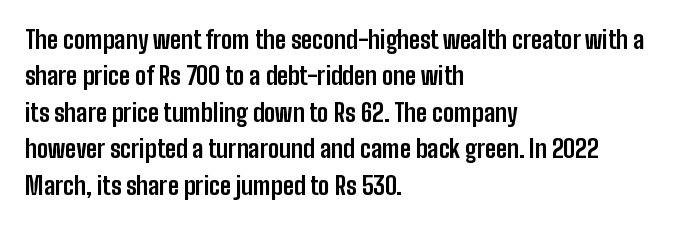
The image shows 24 px bold type, upright; set left-aligned, normal line spacing (1.52x), normal letter spacing, not underlined.
